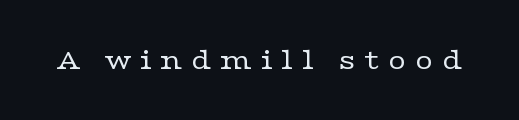
Descender tails drop into unmarked territory. Look at the bottom of the vertical strokes: they flare into serifs here. This sample has the flowing, uneven cadence of proportional lettering. Tall strokes in this sample are plumb rather than angled. Tracking here is generous; glyphs stand well apart from one another. Is the stroke heavy? The answer is a plain regular-or-lighter.
